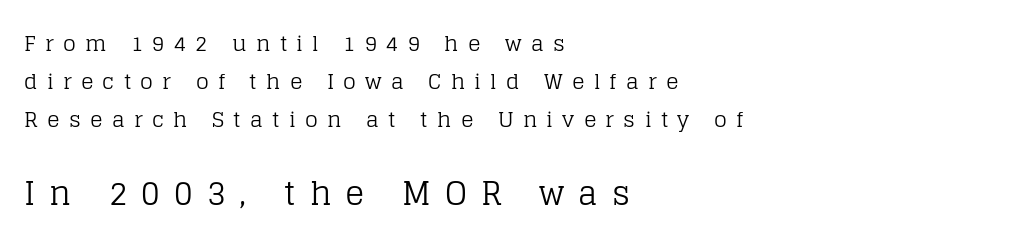
Q: Is the text bold? A: No.
Q: Is the text italic (slanted)? A: No, it is upright.
Q: Is the typeface a serif or a sans-serif typeface? A: Serif.
Q: Is the text underlined? A: No.
Q: How is the paragraph aligned? A: Left-aligned.
Q: Is the spacing between letters normal or unusually wide? A: Unusually wide.
Q: Which block of text is set in a larger size, the first (top) or the second (bottom)? A: The second (bottom) one.
Q: Width (condensed, normal, or wide)? A: Normal.
Q: Stroke contrast? A: Low.
Q: x-height? A: Large.
Q: Monospaced? A: No.
